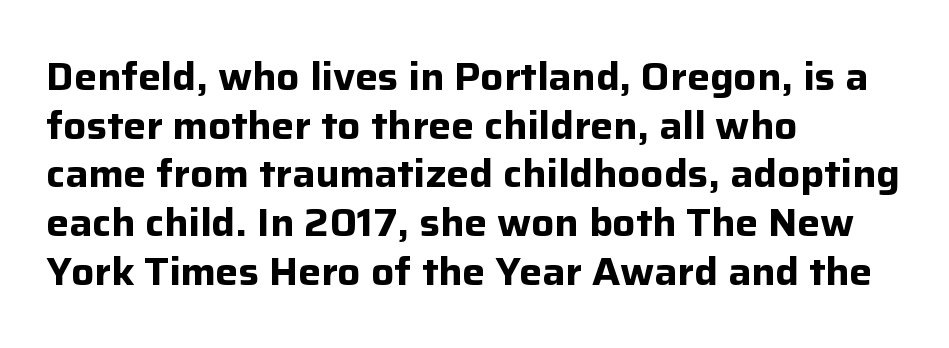
The image shows 38 px bold sans-serif type, upright; set left-aligned, normal line spacing (1.28x), normal letter spacing, not underlined; low stroke contrast and a medium x-height.
